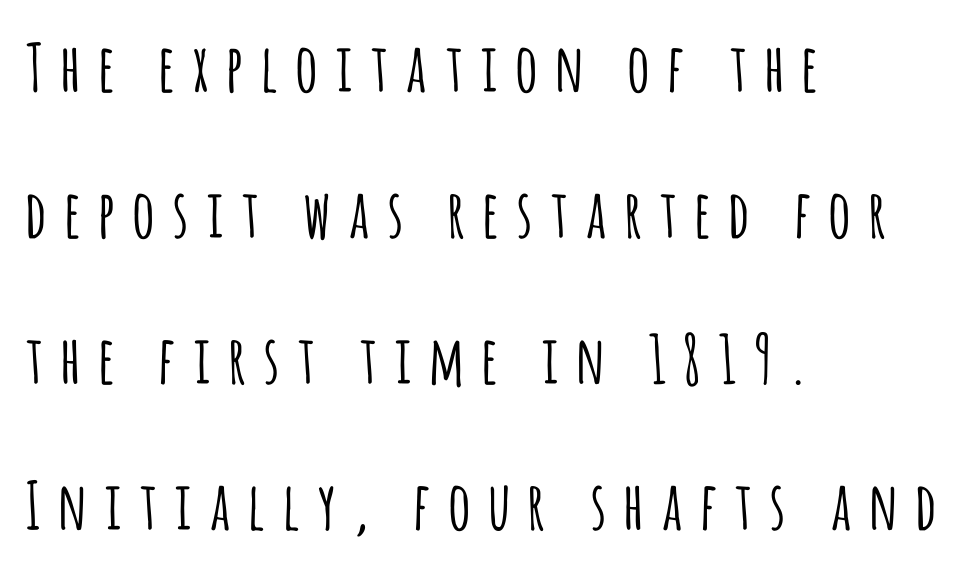
The lines are quadded left. The face used here is a sans, in the tradition of grotesques and geometrics. Line spacing here is loose. Here the designer chose a conventional face with non-uniform glyph widths.
